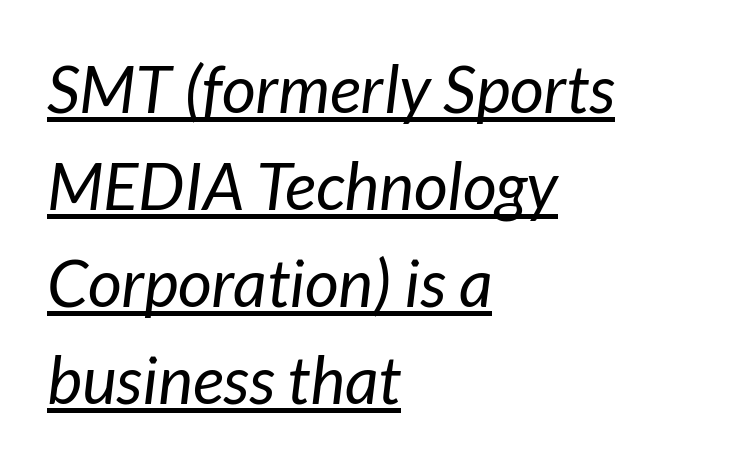
{"italic": "yes", "lean": "right", "slant_degrees": 7, "bold": "no", "weight": "regular", "width": "normal", "stroke_contrast": "low", "x_height": "medium", "monospaced": "no", "underline": "yes", "align": "left", "line_spacing": "normal", "line_spacing_ratio": 1.47, "letter_spacing": "normal", "letter_spacing_em": 0.0, "glyph_px": 66}
